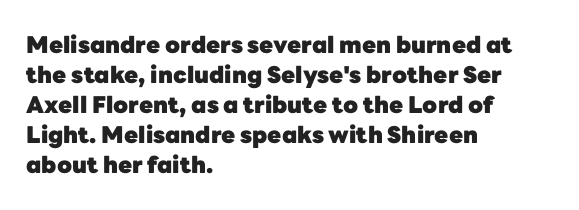
{"italic": "no", "bold": "yes", "underline": "no", "align": "left", "line_spacing": "normal", "line_spacing_ratio": 1.3, "letter_spacing": "normal", "letter_spacing_em": 0.0, "glyph_px": 23}
